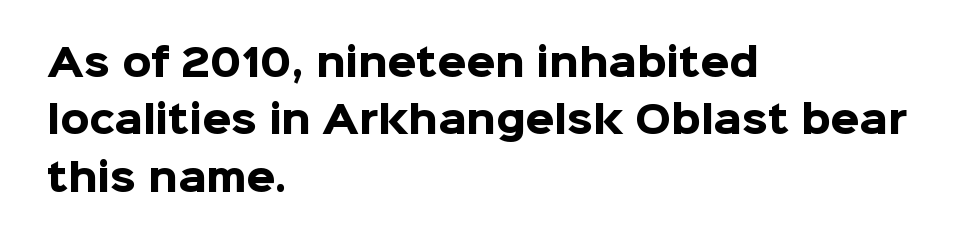
{"serif": "no", "italic": "no", "bold": "yes", "weight": "heavy", "width": "normal", "stroke_contrast": "low", "x_height": "medium", "monospaced": "no", "underline": "no", "align": "left", "line_spacing": "normal", "line_spacing_ratio": 1.55, "letter_spacing": "normal", "letter_spacing_em": 0.0, "glyph_px": 37}
